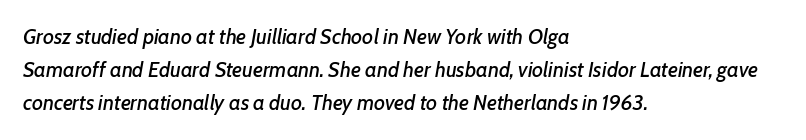
Q: Is the text italic (slanted)? A: Yes, it leans right by about 7 degrees.
Q: Is the text underlined? A: No.
Q: How is the paragraph aligned? A: Left-aligned.
Q: Is the spacing between letters normal or unusually wide? A: Normal.
Q: Is the spacing between lines tight, normal or loose? A: Normal.
